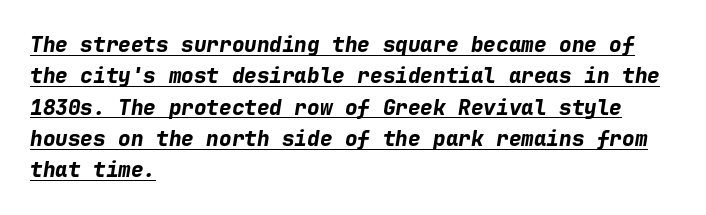
The image shows 21 px bold type, italic (leaning right); set left-aligned, normal line spacing (1.49x), normal letter spacing, underlined.
